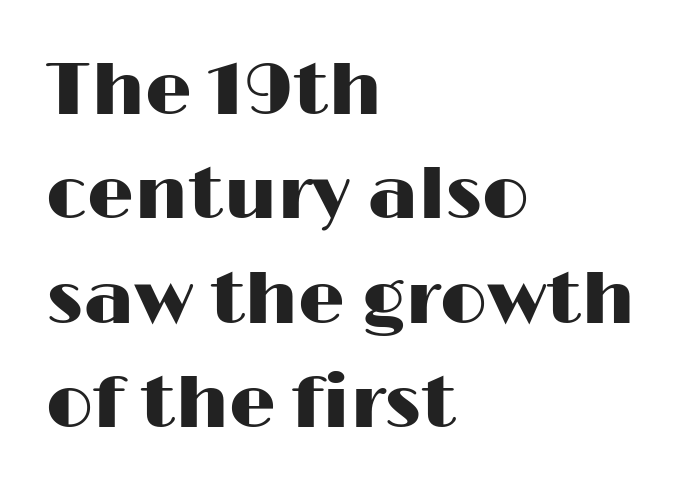
Line spacing here is normal. These lines are rendered in a variable-pitch font. Horizontal alignment here is leftward, the default for most running prose. Honestly, the letter spacing is just normal — you wouldn't notice it.
